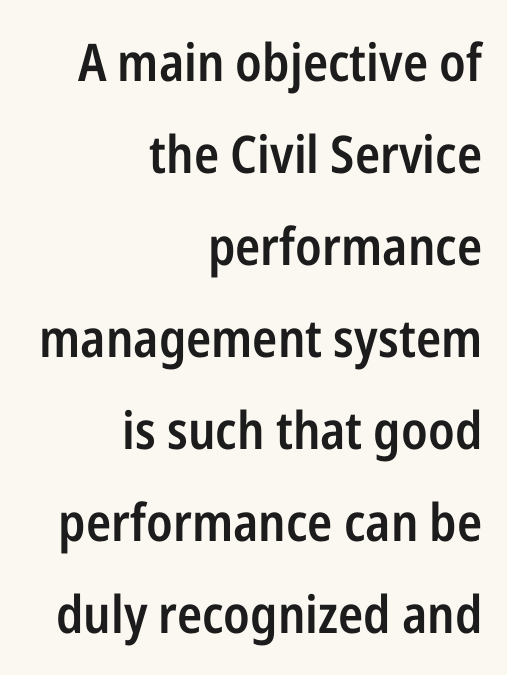
Q: Is the text bold? A: Semi-bold.
Q: Is the text italic (slanted)? A: No, it is upright.
Q: Is the typeface a serif or a sans-serif typeface? A: Sans-serif.
Q: Is the text underlined? A: No.
Q: How is the paragraph aligned? A: Right-aligned.
Q: Is the spacing between letters normal or unusually wide? A: Normal.
Q: Width (condensed, normal, or wide)? A: Condensed.
Q: Stroke contrast? A: Low.
Q: x-height? A: Medium.
Q: Monospaced? A: No.
